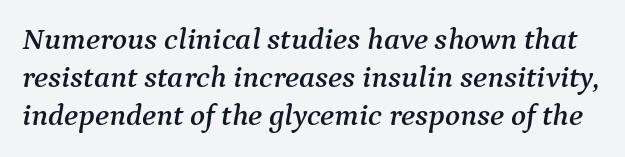
Proportional: the letters do not fall into vertical columns. Beneath every word, the page is bare. Observe the ordinary spacing: letters are neighbours, not strangers. The letters are slanted; this is an italic face.
